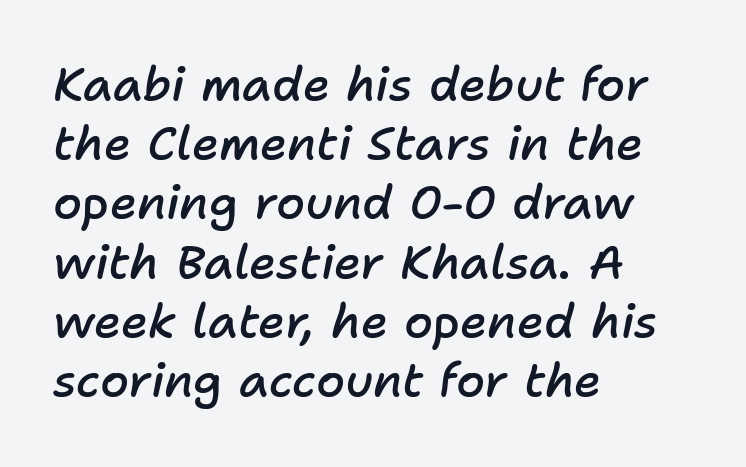
Q: Is the text bold? A: Semi-bold.
Q: Is the text italic (slanted)? A: Yes, it leans right by about 11 degrees.
Q: Is the text underlined? A: No.
Q: How is the paragraph aligned? A: Left-aligned.
Q: Is the spacing between letters normal or unusually wide? A: Normal.
Q: Is the spacing between lines tight, normal or loose? A: Normal.
Q: Width (condensed, normal, or wide)? A: Normal.
Q: Stroke contrast? A: Low.
Q: x-height? A: Medium.
Q: Monospaced? A: No.
